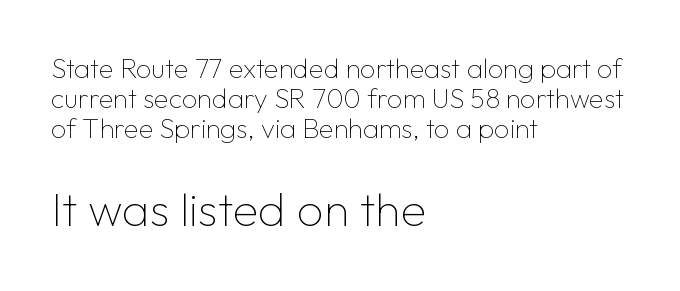
The paragraph has a hard left edge and a soft right edge. No feet cap the strokes, marking this as sans-serif type. The gap between lines stays unmarked. Each stroke keeps to a modest, everyday thickness or less. Characters follow at the spacing the type designer built in.
